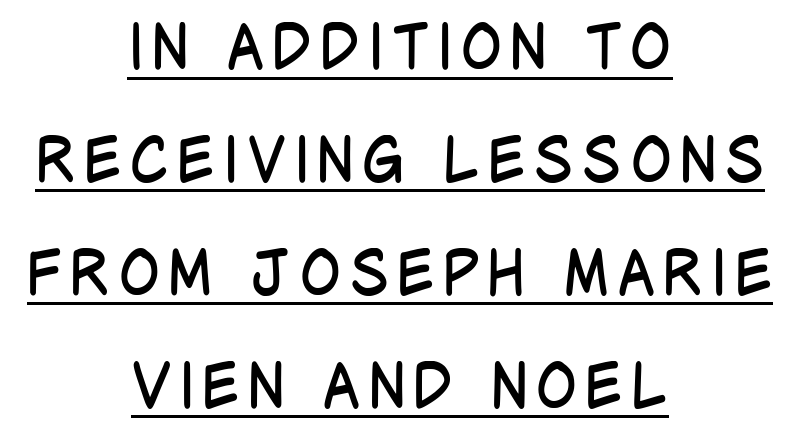
The image shows 62 px regular-weight, condensed sans-serif type, upright; set centered, line spacing 1.82x, underlined; low stroke contrast and a large x-height.
